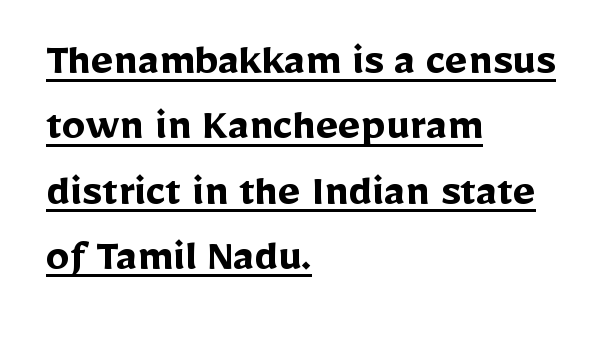
{"serif": "no", "italic": "no", "bold": "yes", "weight": "semibold", "width": "normal", "stroke_contrast": "low", "x_height": "medium", "monospaced": "no", "underline": "yes", "align": "left", "line_spacing": "normal", "line_spacing_ratio": 1.36, "letter_spacing": "normal", "letter_spacing_em": 0.0, "glyph_px": 48}
